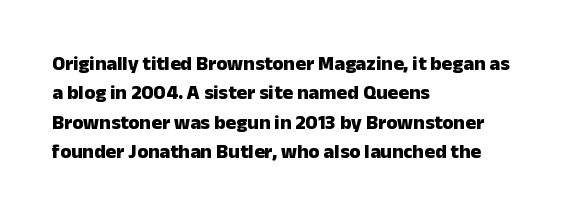
Emphasis by weight is at full strength: bold. The glyphs are unaccompanied by any horizontal stroke below them. Nothing unusual about the tracking: characters are spaced as the font intends. Do the letters lean? They stand straight. Every row of glyphs begins at an identical x-position on the left.
